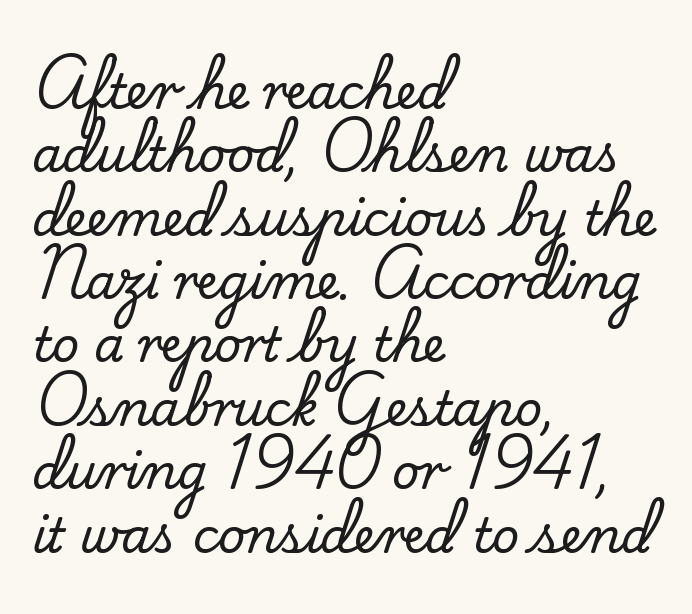
Q: Is the text italic (slanted)? A: Yes.
Q: Is the typeface a serif or a sans-serif typeface? A: Serif.
Q: Is the text underlined? A: No.
Q: How is the paragraph aligned? A: Left-aligned.
Q: Is the spacing between letters normal or unusually wide? A: Normal.
Q: Is the spacing between lines tight, normal or loose? A: Normal.
Q: Width (condensed, normal, or wide)? A: Normal.
Q: Stroke contrast? A: Low.
Q: x-height? A: Small.
Q: Monospaced? A: No.
